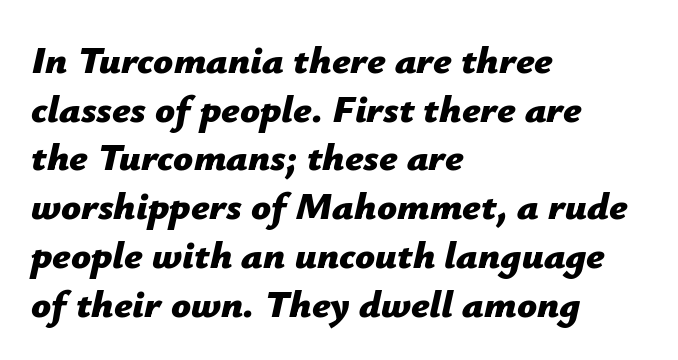
The image shows 39 px bold type, italic (leaning right); set left-aligned, normal line spacing (1.25x), normal letter spacing, not underlined; low stroke contrast and a medium x-height.
